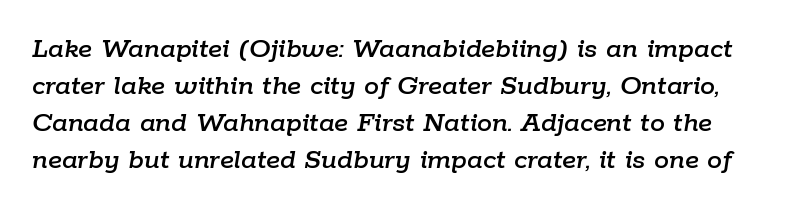
Q: Is the text italic (slanted)? A: Yes, it leans right by about 9 degrees.
Q: Is the text underlined? A: No.
Q: Is the spacing between letters normal or unusually wide? A: Normal.
Q: Width (condensed, normal, or wide)? A: Normal.
Q: Stroke contrast? A: Low.
Q: x-height? A: Medium.
Q: Monospaced? A: No.
